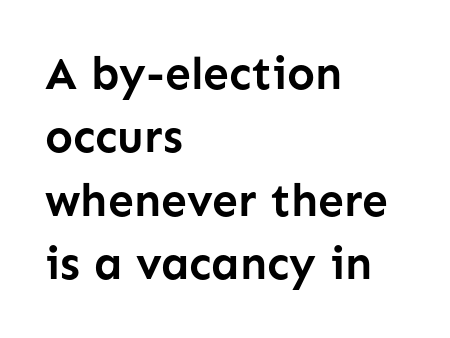
The image shows 46 px semibold sans-serif type, upright; set left-aligned, normal line spacing (1.38x), normal letter spacing, not underlined; low stroke contrast and a medium x-height.
